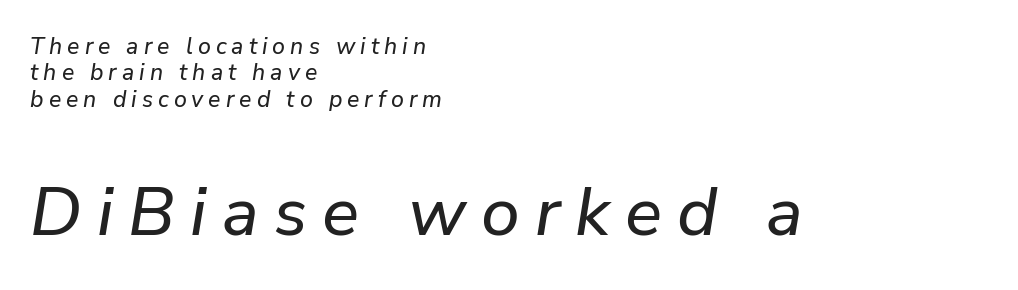
The image shows 69 px text type, italic (leaning right); set left-aligned, tight line spacing (1.15x), unusually wide letter spacing (+0.22 em), not underlined; the second (bottom) block is 3.0x larger; low stroke contrast and a medium x-height.
